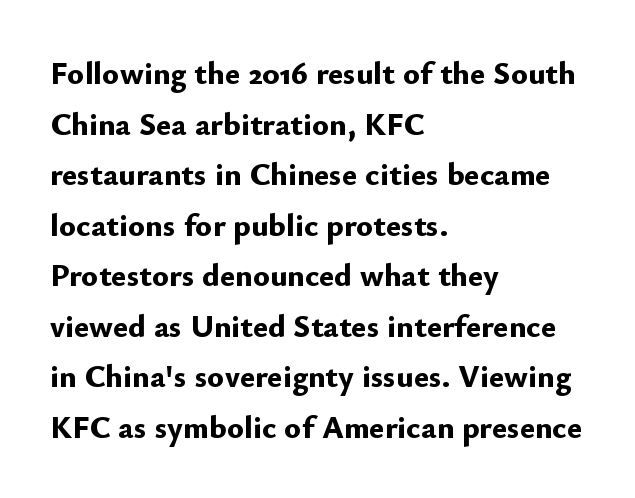
The rendering uses a moderate line-height, typical for paragraphs. A dark, heavy texture on the line: the type is bold. Check under the words: just untouched page. The paragraph has a hard left edge and a soft right edge. Look at the tracking — it's just the regular setting, nothing added.
